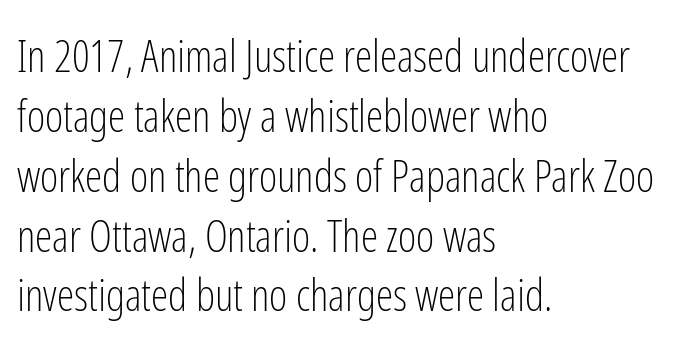
Q: Is the text bold? A: No.
Q: Is the text italic (slanted)? A: No, it is upright.
Q: Is the typeface a serif or a sans-serif typeface? A: Sans-serif.
Q: Is the text underlined? A: No.
Q: How is the paragraph aligned? A: Left-aligned.
Q: Is the spacing between letters normal or unusually wide? A: Normal.
Q: Is the spacing between lines tight, normal or loose? A: Normal.
Q: Width (condensed, normal, or wide)? A: Condensed.
Q: Stroke contrast? A: Low.
Q: x-height? A: Medium.
Q: Monospaced? A: No.
